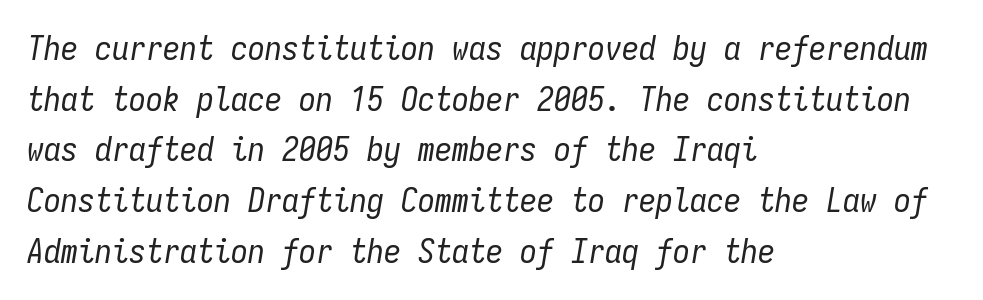
Q: Is the text bold? A: No.
Q: Is the text italic (slanted)? A: Yes, it leans right by about 9 degrees.
Q: Is the text underlined? A: No.
Q: How is the paragraph aligned? A: Left-aligned.
Q: Is the spacing between letters normal or unusually wide? A: Normal.
Q: Is the spacing between lines tight, normal or loose? A: Normal.
Q: Width (condensed, normal, or wide)? A: Condensed.
Q: Stroke contrast? A: Low.
Q: x-height? A: Medium.
Q: Monospaced? A: Yes.
